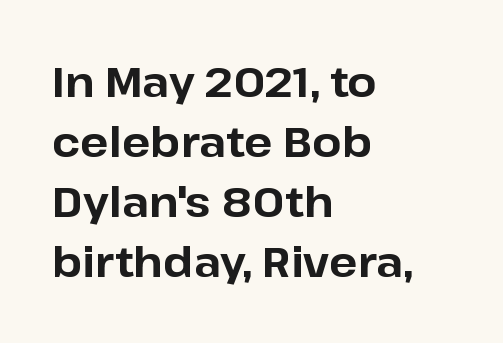
The image shows 42 px bold sans-serif type, upright; set left-aligned, normal line spacing (1.43x), normal letter spacing, not underlined; low stroke contrast and a medium x-height.
